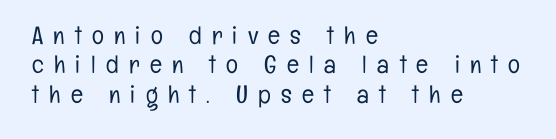
The image shows 25 px text type, upright; set left-aligned, line spacing 1.18x, unusually wide letter spacing (+0.41 em), not underlined.
